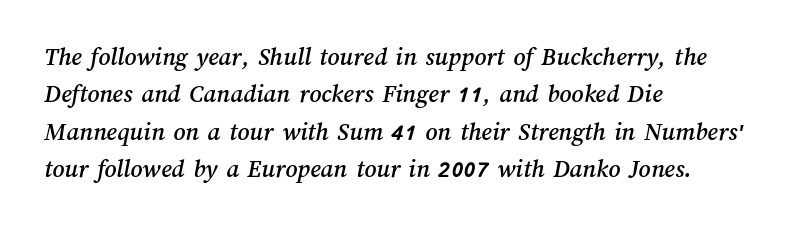
{"underline": "no", "align": "left", "line_spacing": "normal", "line_spacing_ratio": 1.44, "letter_spacing": "normal", "letter_spacing_em": 0.0, "glyph_px": 26}
